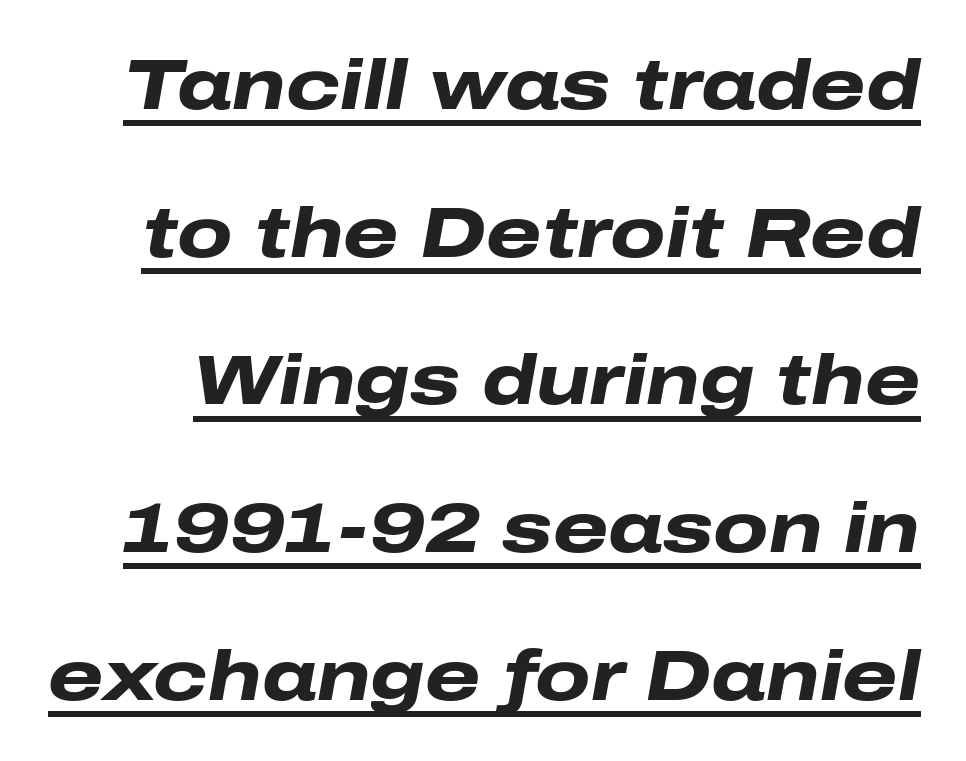
Q: Is the text bold? A: Yes.
Q: Is the text italic (slanted)? A: Yes, it leans right by about 10 degrees.
Q: Is the text underlined? A: Yes.
Q: Is the spacing between letters normal or unusually wide? A: Normal.
Q: Is the spacing between lines tight, normal or loose? A: Loose.
Q: Width (condensed, normal, or wide)? A: Wide.
Q: Stroke contrast? A: Low.
Q: x-height? A: Medium.
Q: Monospaced? A: No.
